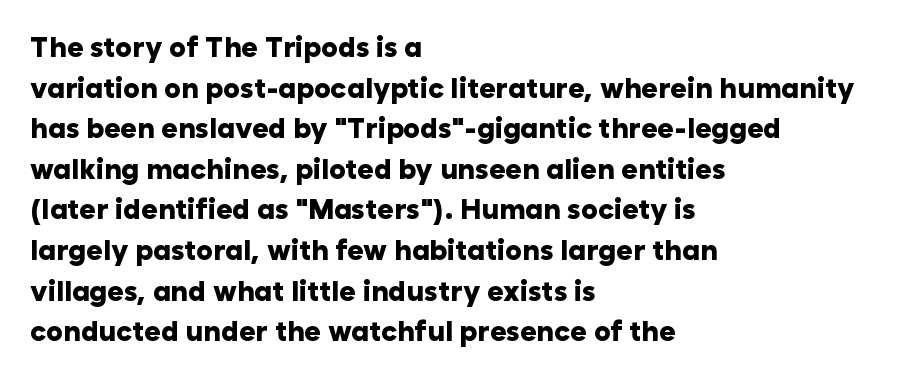
You can tell it's not italic because the verticals are truly vertical. The string is rendered with underlining switched off. This rendering uses left alignment, leaving the right contour irregular. Stroke thickness is high; the sample reads as a true bold. Students, note that the glyphs here touch the page at normal intervals.
